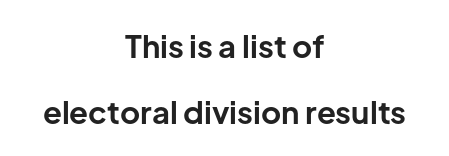
{"serif": "no", "italic": "no", "bold": "yes", "weight": "bold", "width": "normal", "stroke_contrast": "low", "x_height": "medium", "monospaced": "no", "underline": "no", "align": "center", "line_spacing": "loose", "line_spacing_ratio": 2.12, "letter_spacing": "normal", "letter_spacing_em": 0.0, "glyph_px": 31}
